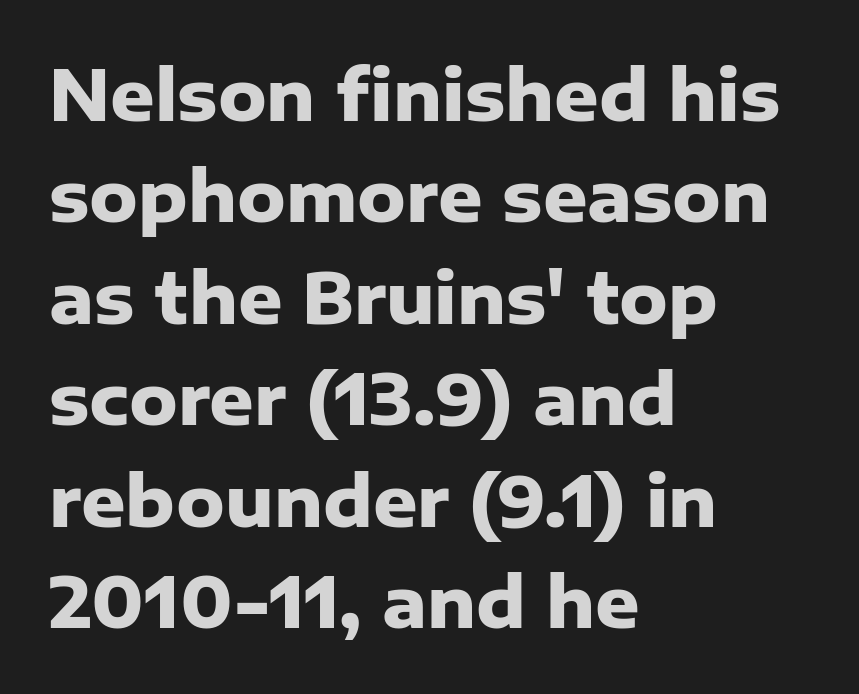
Compared with a centered layout, this one pins lines to the left instead. Letters rest on an invisible, unmarked baseline. The lines sit at an ordinary, default distance from one another. Emphasis by weight is at full strength: bold. Stroke terminals: plain, sans-serif.
